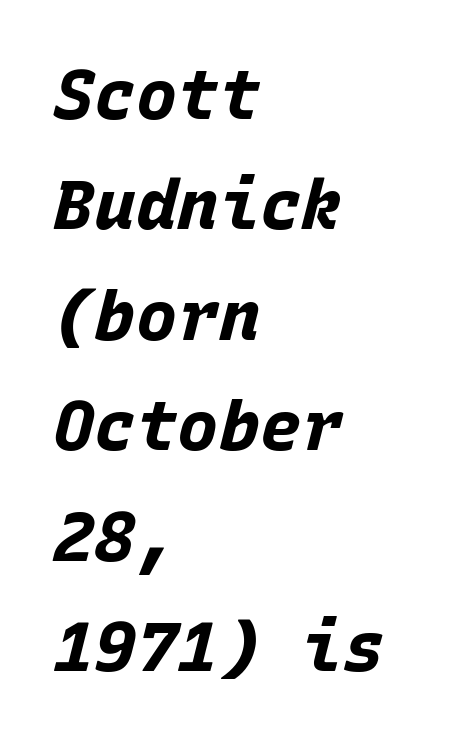
Emphasis by weight is at full strength: bold. Only glyphs here, with clear space below each row. How are the letters spaced? Ordinarily, with no added tracking. Is there much room between lines? A standard amount, neither cramped nor airy. This sample uses an oblique cut, with every glyph tilted off the vertical.
